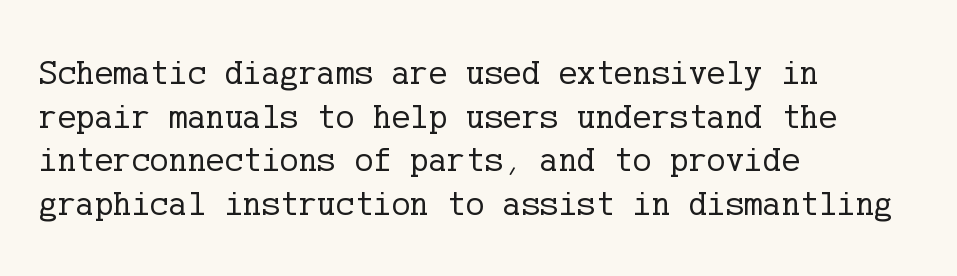
The words here are not underlined. In CSS terms this would be text-align: left. Tall strokes in this sample are plumb rather than angled. The glyphs in this specimen are seriffed.
